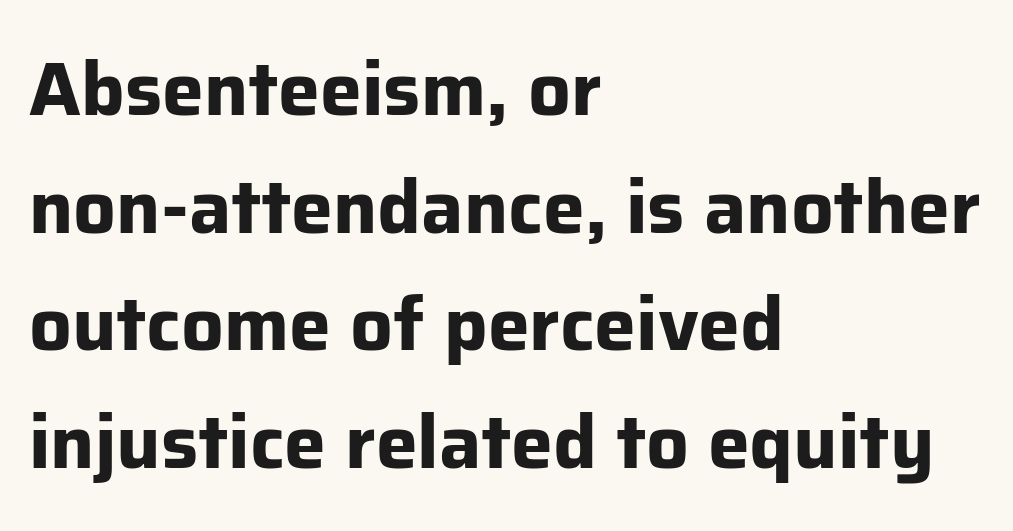
{"serif": "no", "italic": "no", "bold": "yes", "weight": "bold", "width": "normal", "stroke_contrast": "low", "x_height": "medium", "monospaced": "no", "underline": "no", "align": "left", "line_spacing": "normal", "line_spacing_ratio": 1.57, "letter_spacing": "normal", "letter_spacing_em": 0.0, "glyph_px": 75}
